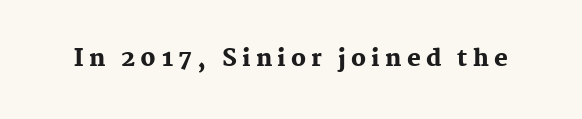
The image shows 23 px bold type, upright; set unusually wide letter spacing (+0.23 em), not underlined.
